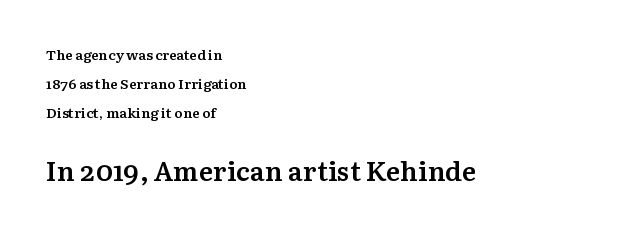
The image shows 27 px text type, upright; set left-aligned, loose line spacing (2.08x), normal letter spacing, not underlined; the second (bottom) block is 1.93x larger.
